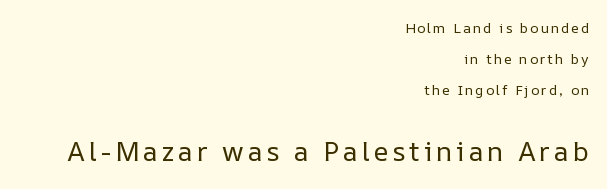
Q: Is the text bold? A: No.
Q: Is the text italic (slanted)? A: No, it is upright.
Q: Is the text underlined? A: No.
Q: How is the paragraph aligned? A: Right-aligned.
Q: Is the spacing between lines tight, normal or loose? A: Loose.
Q: Which block of text is set in a larger size, the first (top) or the second (bottom)? A: The second (bottom) one.
